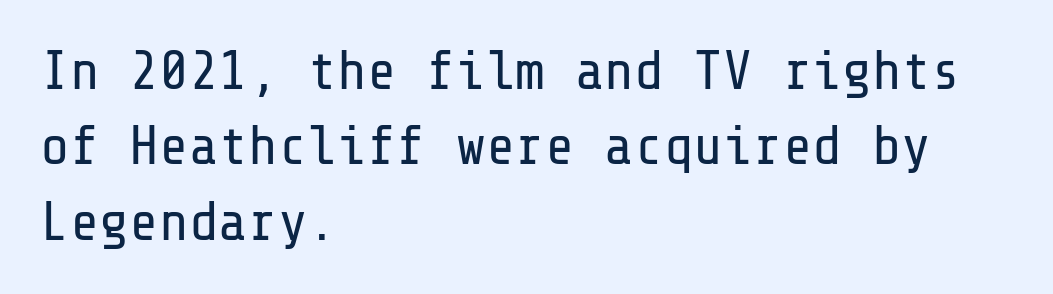
Q: Is the text bold? A: No.
Q: Is the text italic (slanted)? A: No, it is upright.
Q: Is the typeface a serif or a sans-serif typeface? A: Sans-serif.
Q: Is the text underlined? A: No.
Q: How is the paragraph aligned? A: Left-aligned.
Q: Is the spacing between letters normal or unusually wide? A: Normal.
Q: Is the spacing between lines tight, normal or loose? A: Normal.
Q: Width (condensed, normal, or wide)? A: Normal.
Q: Stroke contrast? A: Low.
Q: x-height? A: Medium.
